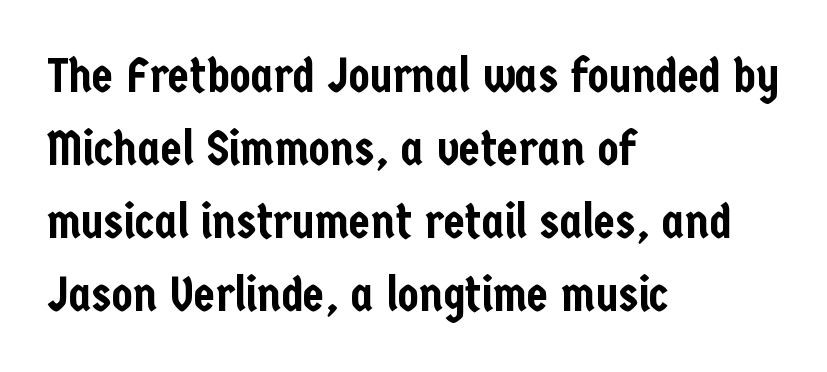
{"serif": "no", "italic": "no", "width": "condensed", "stroke_contrast": "low", "x_height": "medium", "monospaced": "no", "underline": "no", "align": "left", "line_spacing": "normal", "line_spacing_ratio": 1.49, "letter_spacing": "normal", "letter_spacing_em": 0.0, "glyph_px": 49}
